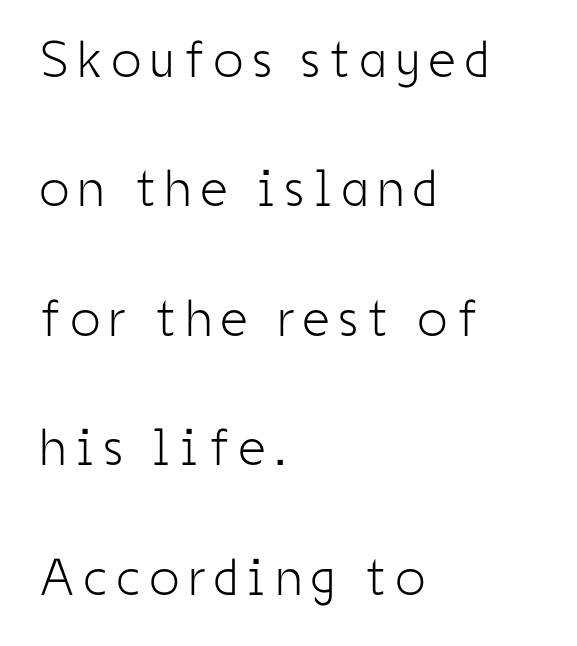
Q: Is the text bold? A: No.
Q: Is the text italic (slanted)? A: No, it is upright.
Q: Is the typeface a serif or a sans-serif typeface? A: Sans-serif.
Q: Is the text underlined? A: No.
Q: How is the paragraph aligned? A: Left-aligned.
Q: Is the spacing between lines tight, normal or loose? A: Loose.
Q: Width (condensed, normal, or wide)? A: Condensed.
Q: Stroke contrast? A: Low.
Q: x-height? A: Medium.
Q: Monospaced? A: No.
